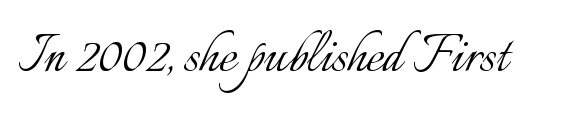
A typesetter would call this proportional, since set widths differ per character. This rendering leaves character spacing at its baseline value. The space beneath each line is pristine and unruled.
